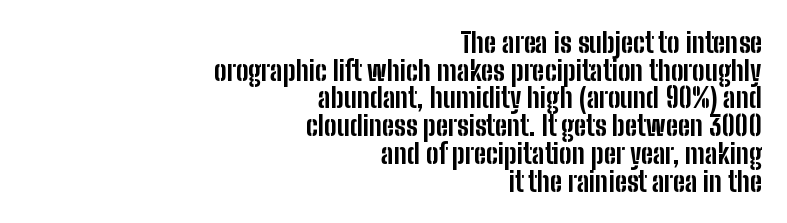
The image shows 28 px bold, condensed sans-serif type, upright; set right-aligned, tight line spacing (0.99x), normal letter spacing, not underlined; low stroke contrast and a medium x-height.
